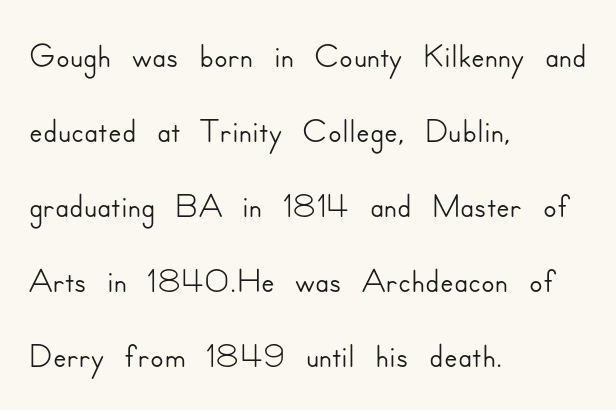
The text was rendered using a sans face with plain stroke endings. A typesetter would call this zero additional tracking. A typesetter would call this proportional, since set widths differ per character. The space between consecutive lines is moderate.
